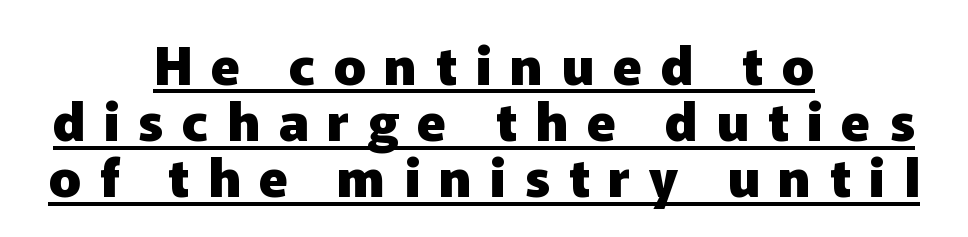
{"serif": "no", "italic": "no", "bold": "yes", "weight": "heavy", "width": "normal", "stroke_contrast": "low", "x_height": "medium", "monospaced": "no", "underline": "yes", "align": "center", "line_spacing": "tight", "line_spacing_ratio": 1.06, "letter_spacing": "wide", "letter_spacing_em": 0.35, "glyph_px": 53}
